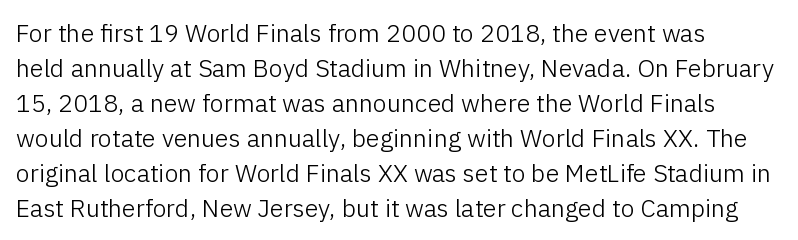
The image shows 25 px text type, upright; set normal line spacing (1.4x), normal letter spacing, not underlined.
